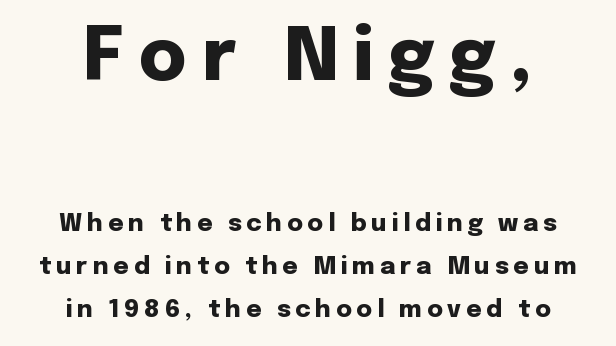
The image shows 73 px heavy sans-serif type, upright; set centered, line spacing 1.8x, unusually wide letter spacing (+0.2 em), not underlined; the first (top) block is 3.04x larger; low stroke contrast and a medium x-height.
